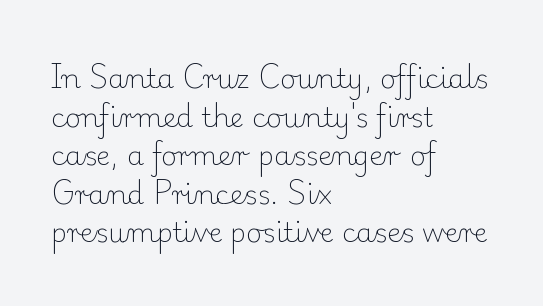
Q: Is the text bold? A: No.
Q: Is the text italic (slanted)? A: No, it is upright.
Q: Is the text underlined? A: No.
Q: How is the paragraph aligned? A: Left-aligned.
Q: Is the spacing between letters normal or unusually wide? A: Normal.
Q: Is the spacing between lines tight, normal or loose? A: Normal.
